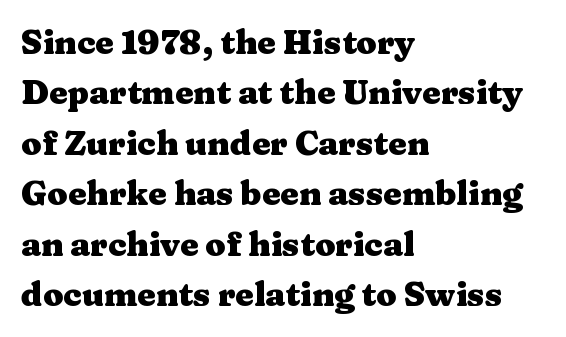
{"serif": "yes", "italic": "no", "bold": "yes", "weight": "heavy", "width": "wide", "stroke_contrast": "medium", "x_height": "medium", "monospaced": "no", "underline": "no", "align": "left", "line_spacing": "normal", "line_spacing_ratio": 1.53, "letter_spacing": "normal", "letter_spacing_em": 0.0, "glyph_px": 33}
